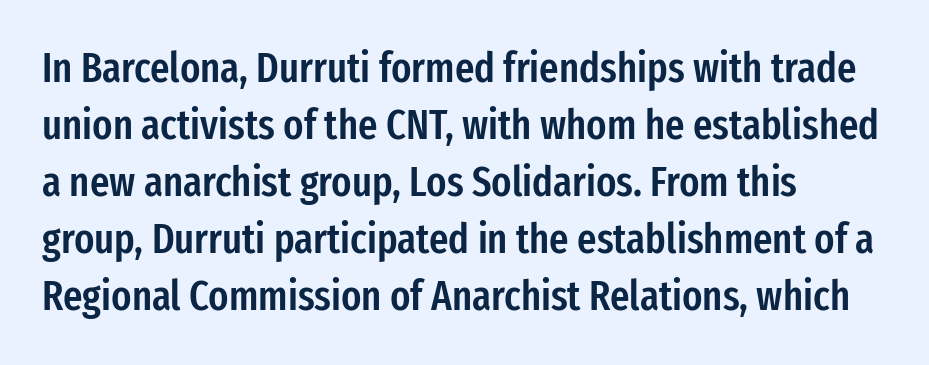
Q: Is the text bold? A: Semi-bold.
Q: Is the text italic (slanted)? A: No, it is upright.
Q: Is the typeface a serif or a sans-serif typeface? A: Sans-serif.
Q: Is the text underlined? A: No.
Q: How is the paragraph aligned? A: Left-aligned.
Q: Is the spacing between letters normal or unusually wide? A: Normal.
Q: Is the spacing between lines tight, normal or loose? A: Normal.
Q: Width (condensed, normal, or wide)? A: Condensed.
Q: Stroke contrast? A: Low.
Q: x-height? A: Medium.
Q: Monospaced? A: No.
